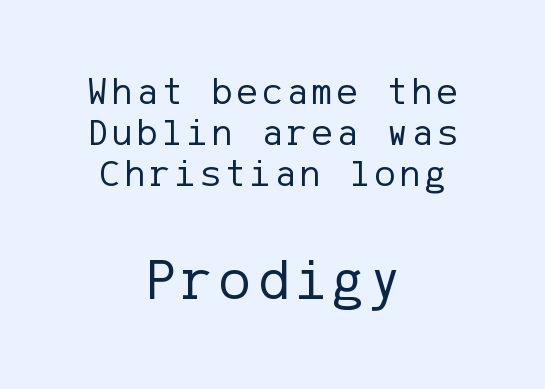
The image shows 59 px regular-weight sans-serif type, upright; set centered, tight line spacing (1.05x), not underlined; the second (bottom) block is 1.51x larger; low stroke contrast and a medium x-height.
